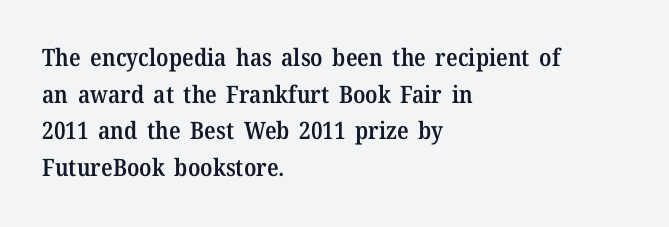
{"italic": "no", "bold": "semi", "underline": "no", "align": "left", "line_spacing": "normal", "line_spacing_ratio": 1.53, "letter_spacing": "normal", "letter_spacing_em": 0.0, "glyph_px": 24}
